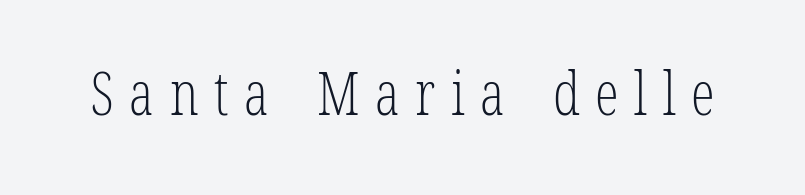
The image shows 60 px light, condensed serif type, upright; set unusually wide letter spacing (+0.26 em), not underlined; low stroke contrast and a medium x-height.
